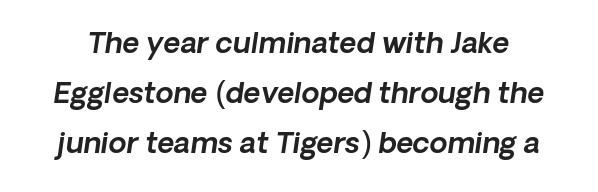
Is this a fixed-width face? No — the glyphs have proportional, varying widths. Glyph-to-glyph distance matches everyday printed text. Compared with ordinary roman type, these characters are visibly tilted. The area under the type is left untouched.
